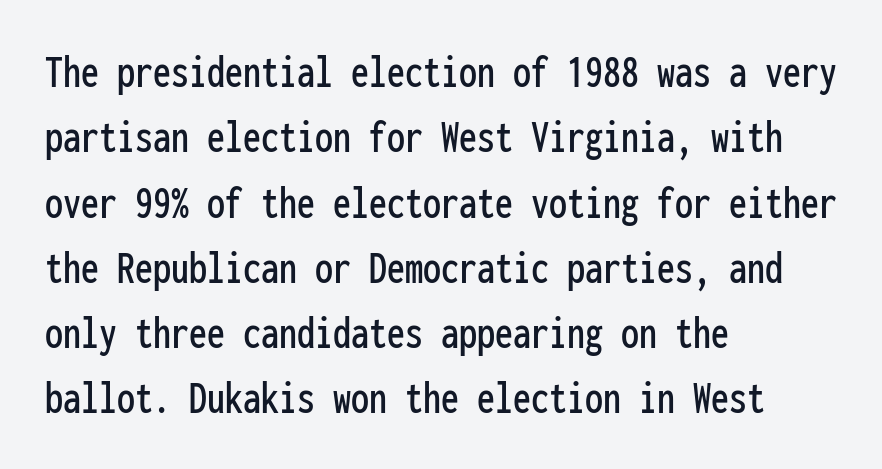
The image shows 48 px condensed sans-serif type, upright, monospaced; set left-aligned, normal line spacing (1.36x), normal letter spacing, not underlined; low stroke contrast and a medium x-height.
